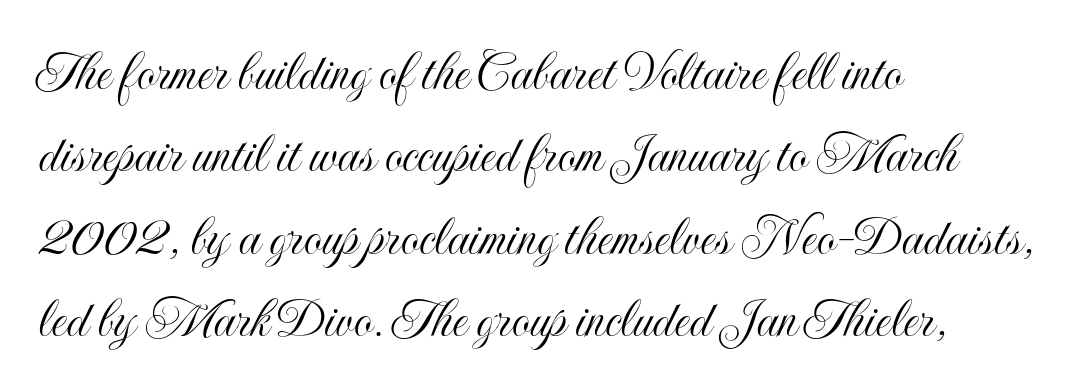
Q: Is the text italic (slanted)? A: Yes.
Q: Is the text underlined? A: No.
Q: How is the paragraph aligned? A: Left-aligned.
Q: Is the spacing between letters normal or unusually wide? A: Normal.
Q: Is the spacing between lines tight, normal or loose? A: Normal.
Q: Width (condensed, normal, or wide)? A: Condensed.
Q: x-height? A: Small.
Q: Monospaced? A: No.
